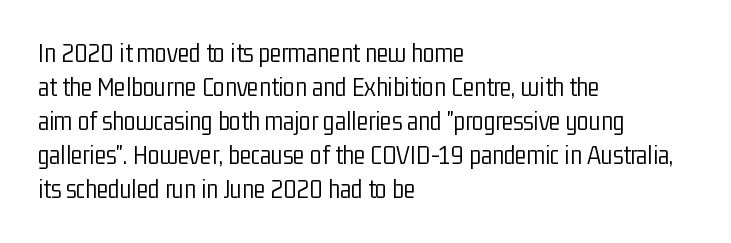
{"italic": "no", "bold": "no", "underline": "no", "align": "left", "line_spacing": "normal", "line_spacing_ratio": 1.26, "letter_spacing": "normal", "letter_spacing_em": 0.0, "glyph_px": 27}
